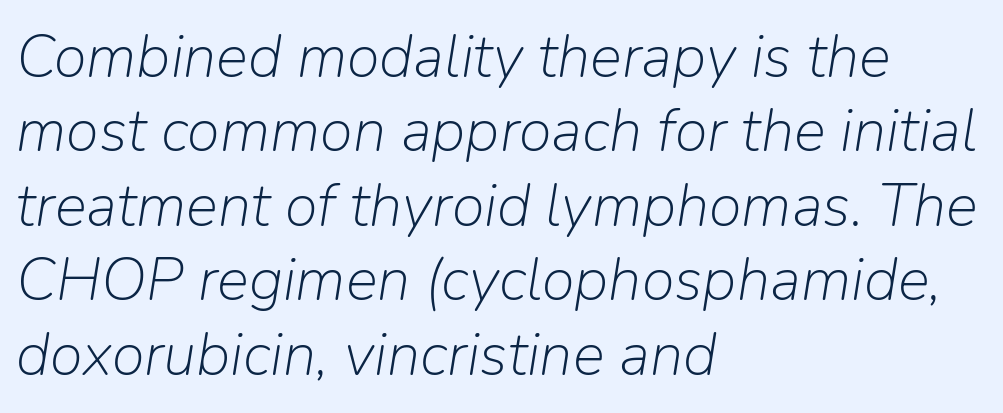
This sample has the flowing, uneven cadence of proportional lettering. Ink coverage per letter is moderate at most. Left-aligned paragraph, ragged on the right. The strip under each line holds only bare page.
